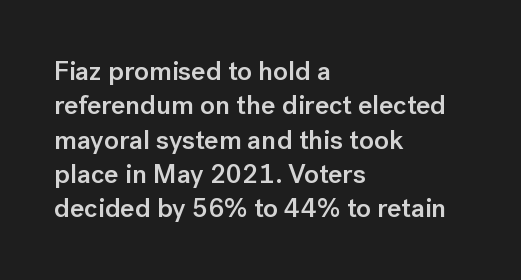
{"italic": "no", "bold": "semi", "underline": "no", "align": "left", "line_spacing": "normal", "line_spacing_ratio": 1.27, "letter_spacing": "normal", "letter_spacing_em": 0.0, "glyph_px": 27}
